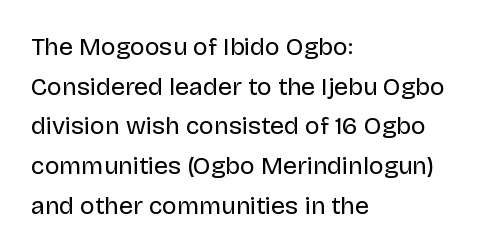
The image shows 25 px text type, upright; set left-aligned, normal line spacing (1.59x), normal letter spacing, not underlined.
